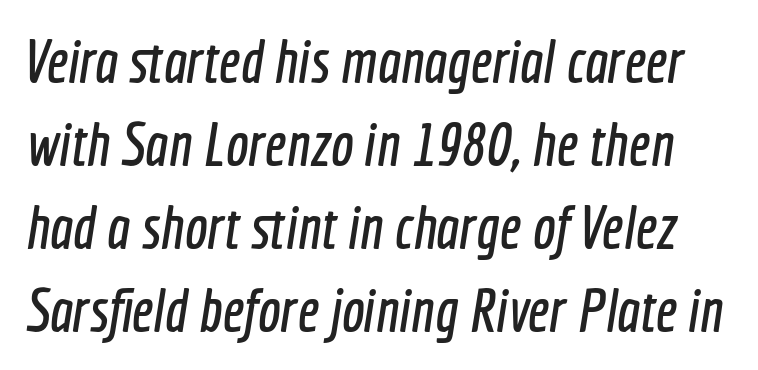
The image shows 61 px condensed sans-serif type; set normal line spacing (1.36x), normal letter spacing, not underlined; a medium x-height.
